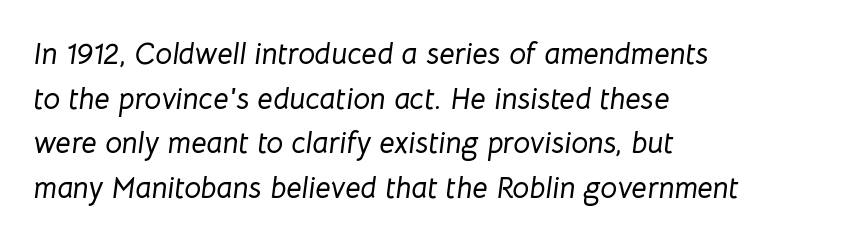
Vertical spacing — default. Characters follow at the spacing the type designer built in. Is this a fixed-width face? No — the glyphs have proportional, varying widths. There's an unmistakable incline to the writing here.
